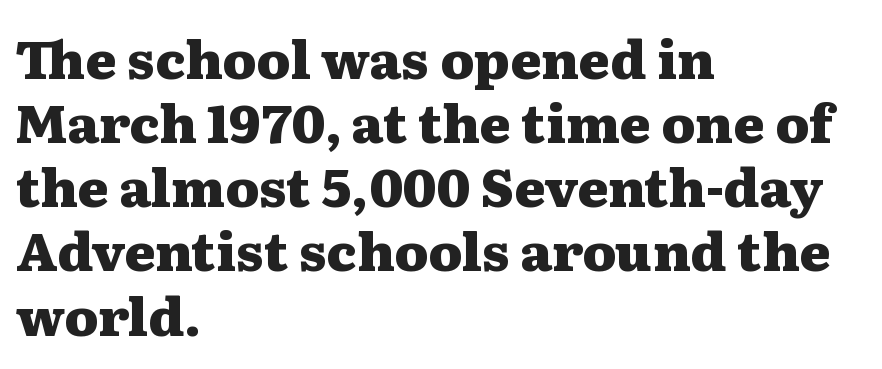
The image shows 53 px heavy, wide serif type, upright; set left-aligned, line spacing 1.21x, normal letter spacing, not underlined; medium stroke contrast and a medium x-height.
